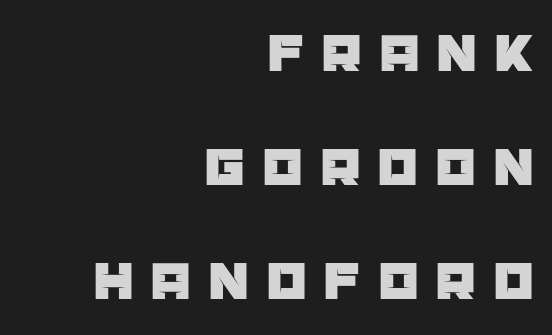
Q: Is the text italic (slanted)? A: No, it is upright.
Q: Is the typeface a serif or a sans-serif typeface? A: Sans-serif.
Q: Is the text underlined? A: No.
Q: How is the paragraph aligned? A: Right-aligned.
Q: Is the spacing between letters normal or unusually wide? A: Unusually wide.
Q: Is the spacing between lines tight, normal or loose? A: Loose.
Q: Width (condensed, normal, or wide)? A: Normal.
Q: Stroke contrast? A: Low.
Q: x-height? A: Large.
Q: Monospaced? A: No.
